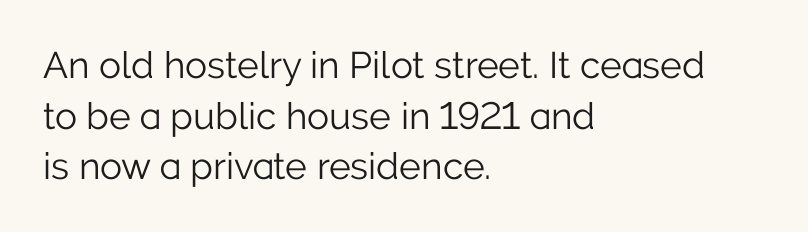
{"serif": "no", "italic": "no", "bold": "no", "weight": "light", "width": "normal", "stroke_contrast": "low", "x_height": "medium", "monospaced": "no", "underline": "no", "align": "left", "line_spacing": "normal", "line_spacing_ratio": 1.37, "letter_spacing": "normal", "letter_spacing_em": 0.0, "glyph_px": 37}
